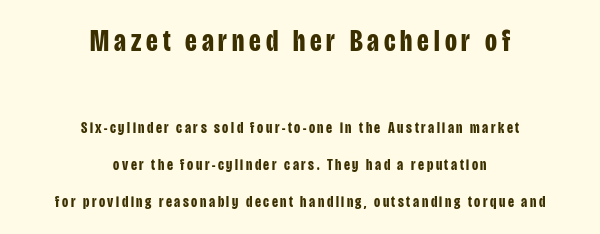
The image shows 31 px bold, condensed sans-serif type, upright; set centered, loose line spacing (2.3x), not underlined; the first (top) block is 1.94x larger; low stroke contrast and a large x-height.
